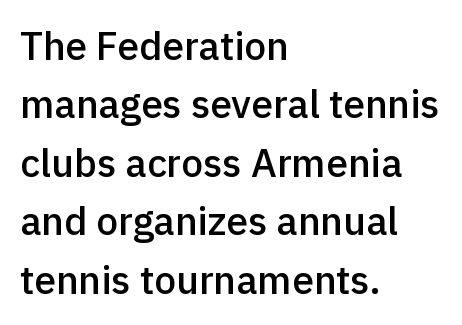
Q: Is the text bold? A: Semi-bold.
Q: Is the text italic (slanted)? A: No, it is upright.
Q: Is the typeface a serif or a sans-serif typeface? A: Sans-serif.
Q: Is the text underlined? A: No.
Q: How is the paragraph aligned? A: Left-aligned.
Q: Is the spacing between letters normal or unusually wide? A: Normal.
Q: Is the spacing between lines tight, normal or loose? A: Normal.
Q: Width (condensed, normal, or wide)? A: Normal.
Q: x-height? A: Medium.
Q: Monospaced? A: No.
